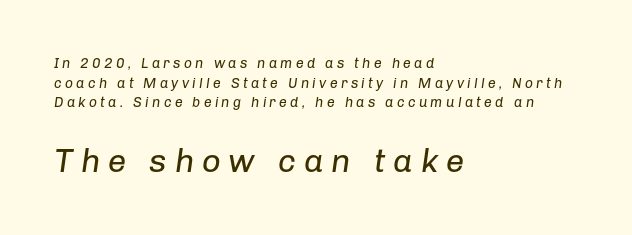
{"italic": "yes", "lean": "right", "slant_degrees": 8, "bold": "no", "weight": "regular", "width": "normal", "stroke_contrast": "low", "x_height": "medium", "monospaced": "no", "underline": "no", "align": "left", "line_spacing": "normal", "line_spacing_ratio": 1.41, "letter_spacing": "wide", "letter_spacing_em": 0.23, "larger_block": "second", "size_ratio": 2.36, "glyph_px": 33}
